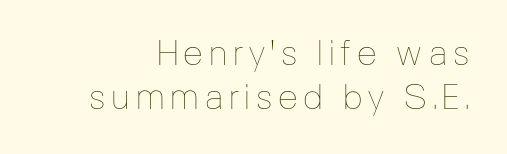
{"italic": "no", "bold": "no", "weight": "thin", "width": "normal", "stroke_contrast": "low", "x_height": "medium", "monospaced": "no", "underline": "no", "line_spacing": "normal", "line_spacing_ratio": 1.26, "glyph_px": 35}
